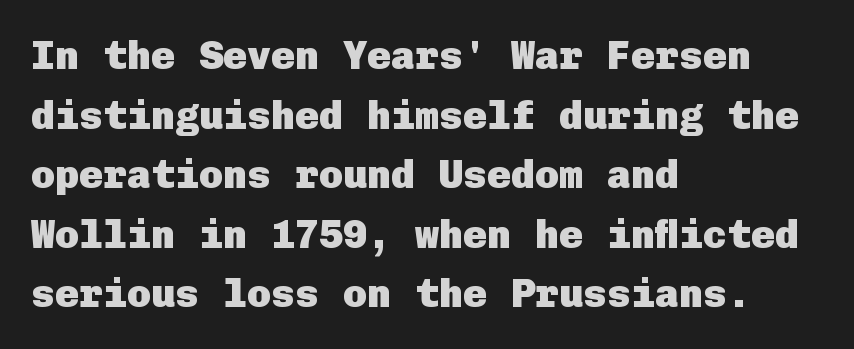
The lettering holds an erect, upright posture throughout. These lines are composed in type without serifs. Rule under the text: the space is simply empty. Is the letter spacing exaggerated? No — it looks like the ordinary default. Evenly set lines give the paragraph a standard silhouette. These lines carry a lot of weight — the face is fully bold.
